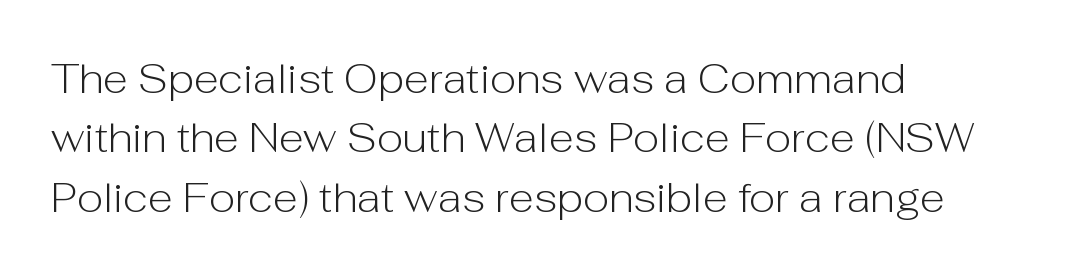
{"serif": "no", "italic": "no", "bold": "no", "weight": "light", "width": "normal", "stroke_contrast": "low", "x_height": "medium", "monospaced": "no", "underline": "no", "align": "left", "line_spacing": "normal", "line_spacing_ratio": 1.45, "letter_spacing": "normal", "letter_spacing_em": 0.0, "glyph_px": 41}
